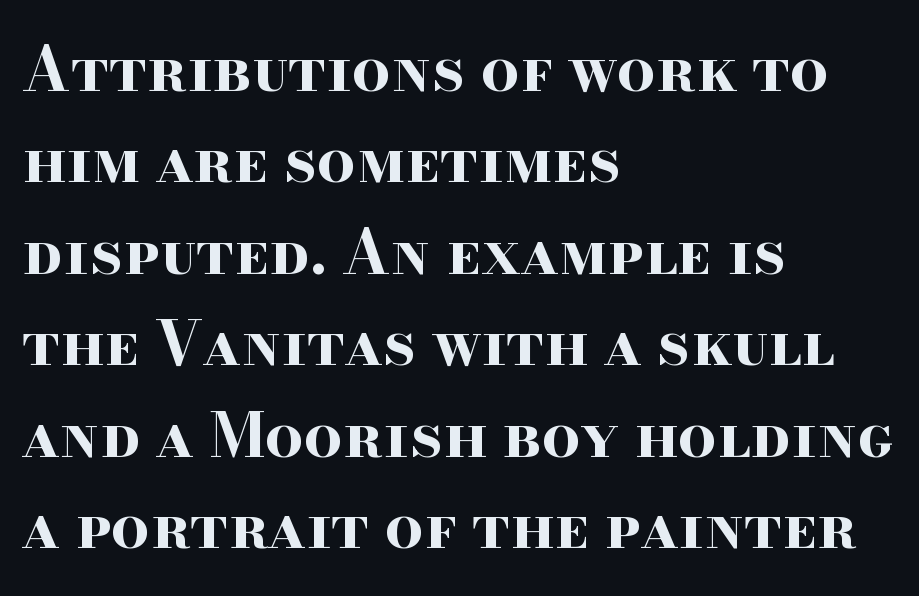
The image shows 61 px bold, wide serif type, upright; set left-aligned, normal line spacing (1.5x), normal letter spacing, not underlined; high stroke contrast and a small x-height.
